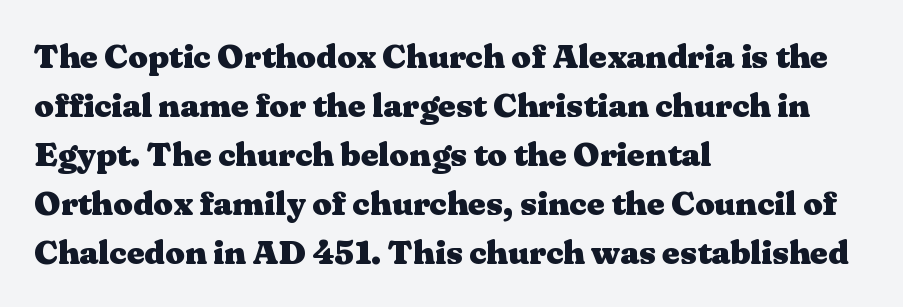
The image shows 34 px heavy, wide serif type, upright; set left-aligned, normal line spacing (1.44x), normal letter spacing, not underlined; medium stroke contrast and a medium x-height.
